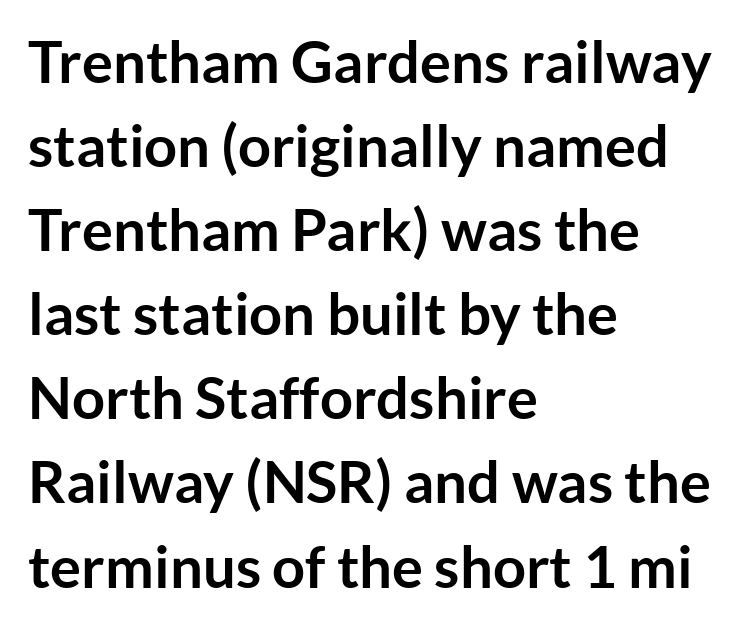
Q: Is the text bold? A: Yes.
Q: Is the text italic (slanted)? A: No, it is upright.
Q: Is the typeface a serif or a sans-serif typeface? A: Sans-serif.
Q: Is the text underlined? A: No.
Q: How is the paragraph aligned? A: Left-aligned.
Q: Is the spacing between letters normal or unusually wide? A: Normal.
Q: Is the spacing between lines tight, normal or loose? A: Normal.
Q: Width (condensed, normal, or wide)? A: Normal.
Q: Stroke contrast? A: Low.
Q: x-height? A: Medium.
Q: Monospaced? A: No.
